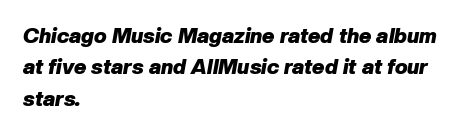
{"italic": "yes", "lean": "right", "slant_degrees": 10, "bold": "yes", "underline": "no", "align": "left", "line_spacing": "normal", "line_spacing_ratio": 1.49, "letter_spacing": "normal", "letter_spacing_em": 0.0, "glyph_px": 21}
